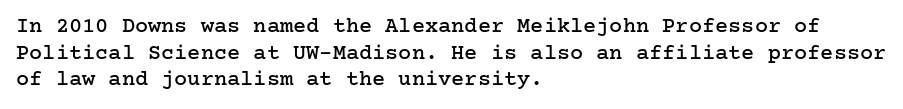
Q: Is the text italic (slanted)? A: No, it is upright.
Q: Is the text underlined? A: No.
Q: How is the paragraph aligned? A: Left-aligned.
Q: Is the spacing between letters normal or unusually wide? A: Normal.
